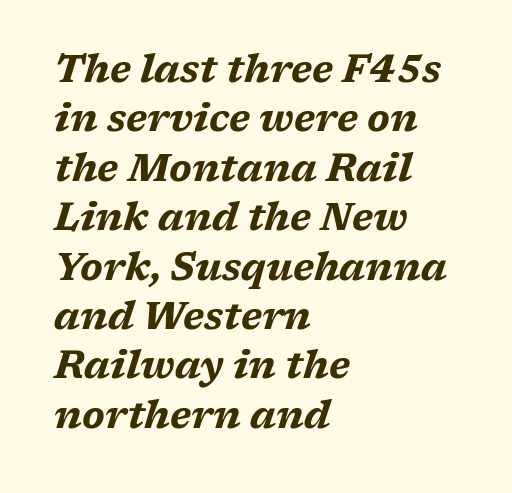
The image shows 38 px bold, wide type, italic (leaning right); set left-aligned, normal line spacing (1.3x), normal letter spacing, not underlined; medium stroke contrast and a medium x-height.
